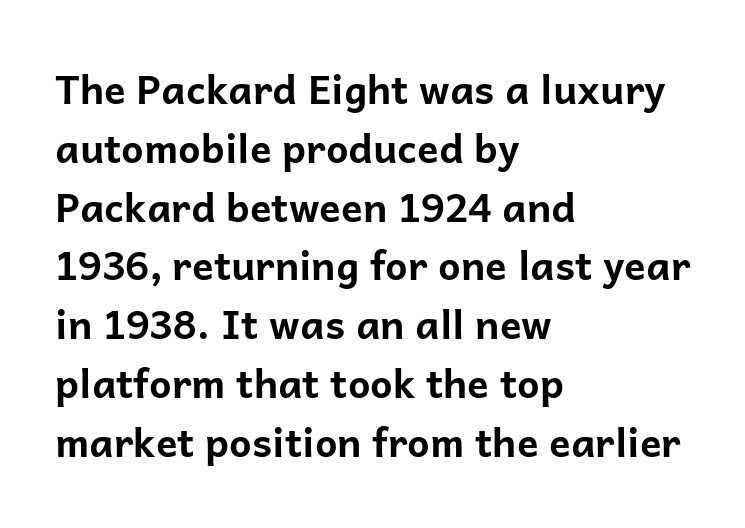
The image shows 40 px bold sans-serif type, upright; set left-aligned, normal line spacing (1.47x), normal letter spacing, not underlined; low stroke contrast and a medium x-height.
